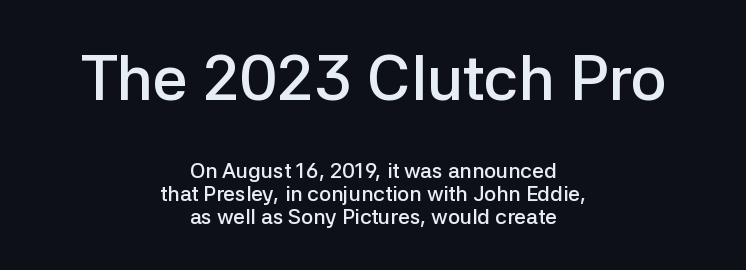
The letterforms sit shoulder to shoulder at normal distance. Type style note: lacks serifs. Which margin do the lines hug? Neither — every line sits in the middle. The letters advance in unequal steps, a hallmark of proportional type.
